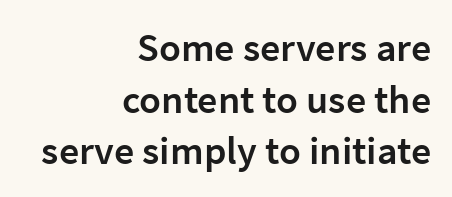
The image shows 40 px semibold sans-serif type, upright; set right-aligned, normal line spacing (1.29x), normal letter spacing, not underlined; low stroke contrast and a medium x-height.
